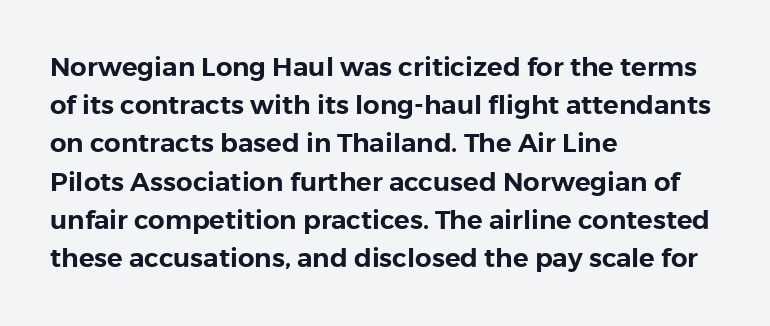
Q: Is the text italic (slanted)? A: No, it is upright.
Q: Is the text underlined? A: No.
Q: How is the paragraph aligned? A: Left-aligned.
Q: Is the spacing between letters normal or unusually wide? A: Normal.
Q: Is the spacing between lines tight, normal or loose? A: Normal.
